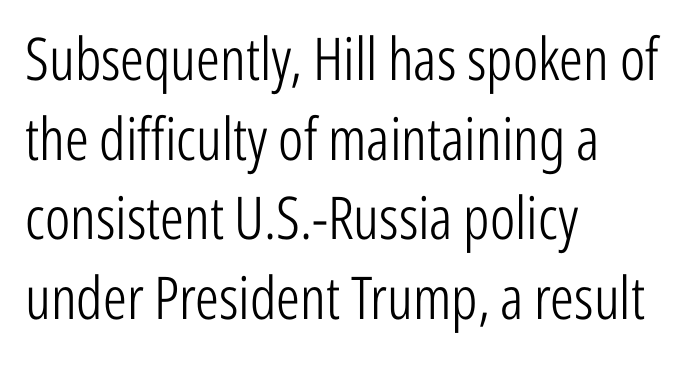
Is the type heavy? It reads as light-to-regular instead. Interline gaps are of average width in this sample. A bare baseline throughout the passage. A classic flush-left, rag-right setting is used for this passage.
